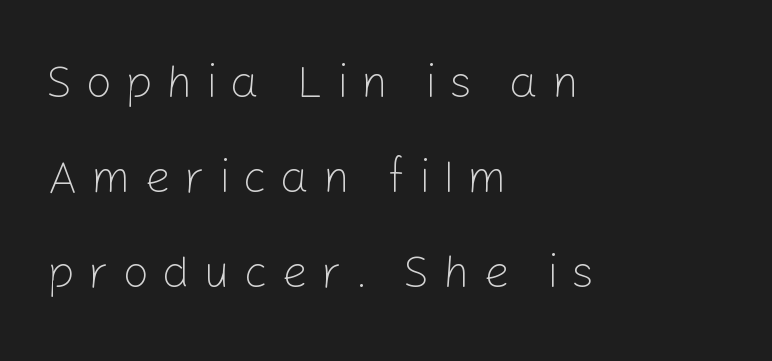
Loose tracking; the words dissolve into strings of separated letters. The strip under each line holds only bare page. All the whitespace from short lines collects on the right. A light-to-regular cut is what we see here. Do the characters align in a grid? No, the font is proportional. The letters carry no serifs — their stems end cleanly without finishing strokes.
